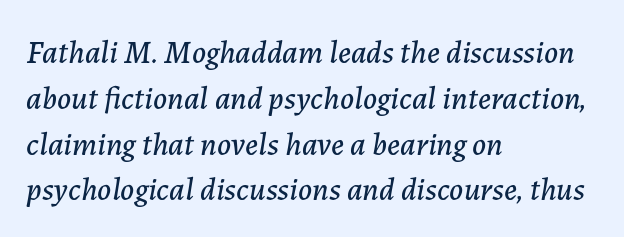
The image shows 32 px text type, italic (leaning right); set left-aligned, normal line spacing (1.43x), normal letter spacing, not underlined; low stroke contrast and a medium x-height.
